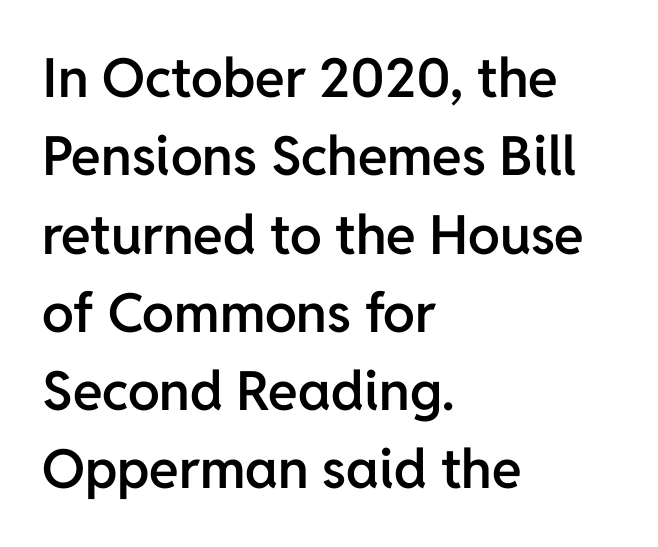
The image shows 54 px semibold sans-serif type, upright; set left-aligned, normal line spacing (1.45x), normal letter spacing, not underlined; low stroke contrast and a medium x-height.
